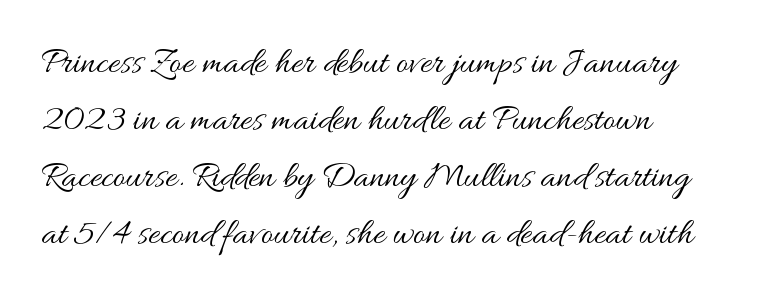
The image shows 37 px regular-weight, wide type; set normal line spacing (1.54x), normal letter spacing, not underlined; medium stroke contrast and a small x-height.
